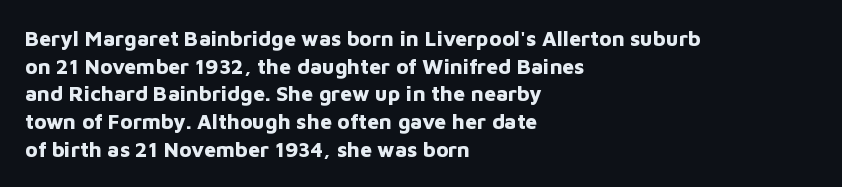
It's the straight-up-and-down kind of type. The words here are not underlined. Summary of vertical rhythm: regular, with standard interline spacing. Alignment: flush left. The rendering keeps characters at their native spacing.
